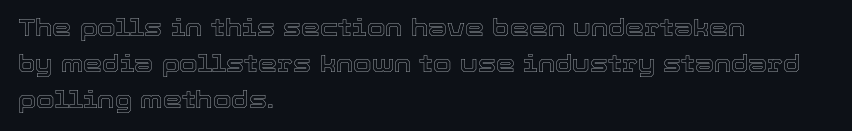
Q: Is the text italic (slanted)? A: No, it is upright.
Q: Is the text underlined? A: No.
Q: How is the paragraph aligned? A: Left-aligned.
Q: Is the spacing between letters normal or unusually wide? A: Normal.
Q: Is the spacing between lines tight, normal or loose? A: Normal.
